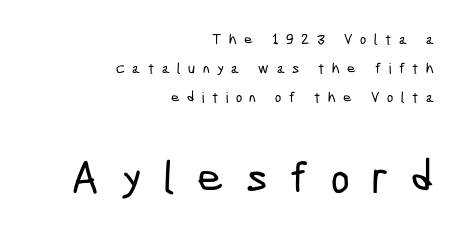
The image shows 45 px condensed sans-serif type; set right-aligned, loose line spacing (1.95x), unusually wide letter spacing (+0.5 em), not underlined; the second (bottom) block is 3.0x larger; low stroke contrast and a medium x-height.
